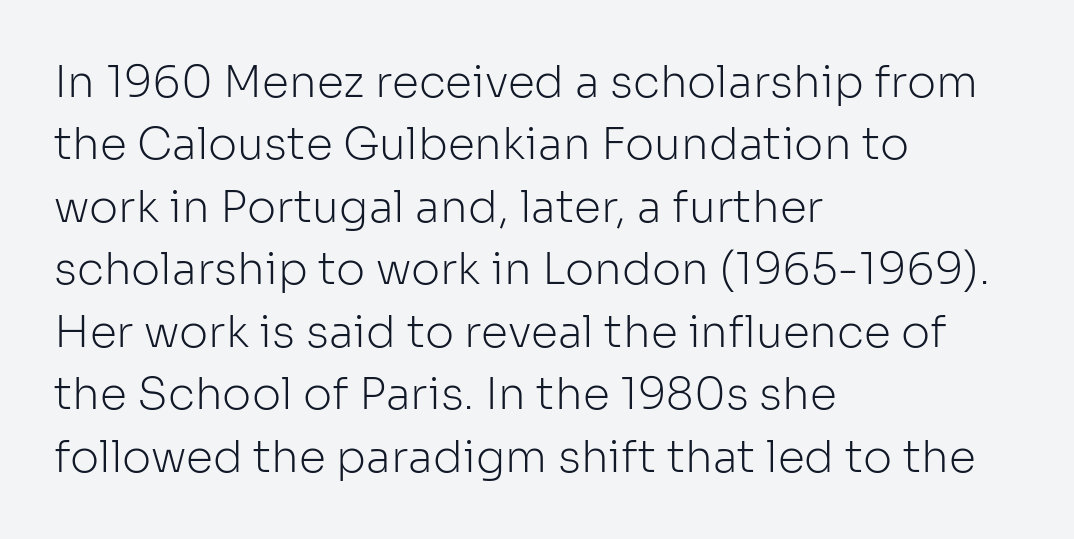
Q: Is the text bold? A: No.
Q: Is the text italic (slanted)? A: No, it is upright.
Q: Is the typeface a serif or a sans-serif typeface? A: Sans-serif.
Q: Is the text underlined? A: No.
Q: How is the paragraph aligned? A: Left-aligned.
Q: Is the spacing between letters normal or unusually wide? A: Normal.
Q: Is the spacing between lines tight, normal or loose? A: Normal.
Q: Width (condensed, normal, or wide)? A: Normal.
Q: Stroke contrast? A: Low.
Q: x-height? A: Medium.
Q: Monospaced? A: No.
